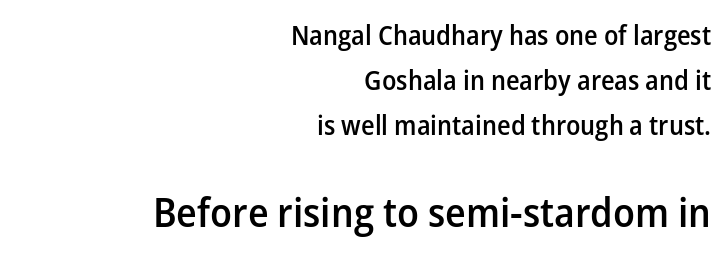
{"serif": "no", "italic": "no", "bold": "semi", "weight": "semibold", "width": "normal", "stroke_contrast": "low", "x_height": "medium", "monospaced": "no", "underline": "no", "align": "right", "line_spacing": "normal", "line_spacing_ratio": 1.66, "letter_spacing": "normal", "letter_spacing_em": 0.0, "larger_block": "second", "size_ratio": 1.52, "glyph_px": 41}
